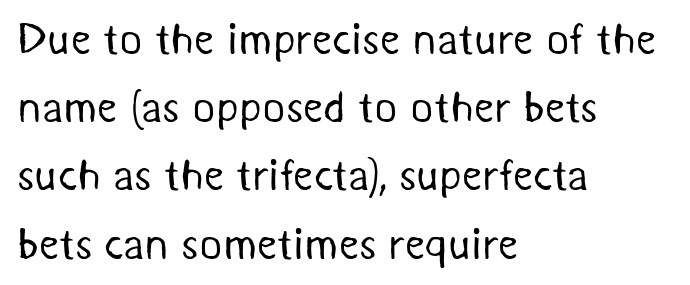
{"serif": "no", "bold": "no", "weight": "regular", "width": "normal", "stroke_contrast": "medium", "x_height": "medium", "monospaced": "no", "underline": "no", "align": "left", "line_spacing": "normal", "line_spacing_ratio": 1.55, "letter_spacing": "normal", "letter_spacing_em": 0.0, "glyph_px": 44}
